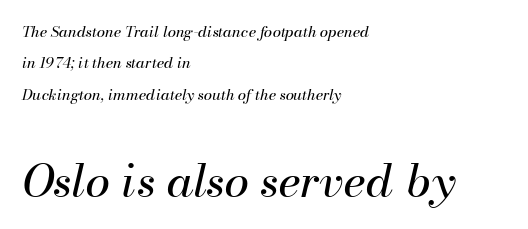
Glyph-to-glyph distance matches everyday printed text. Is the type slanted? Yes — the strokes lean at a clear angle. No letter is thick-stroked: the sample isn't bold. Unmarked baselines from the first word to the last.
